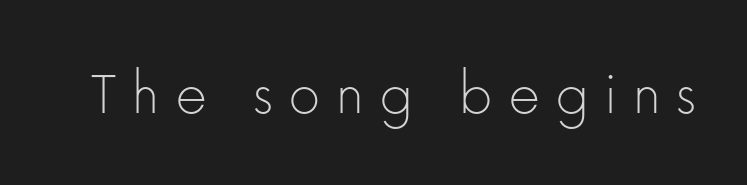
Serif or sans? Sans — the stroke terminals are bare. Someone cranked the tracking dial way up on this one. Summary of weight: not heavy and not bold. A bare baseline throughout the passage.
